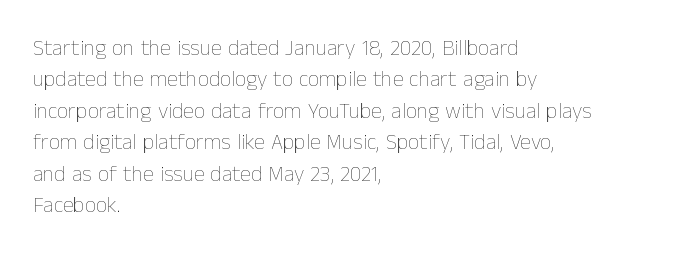
The line-height multiplier appears to be the usual default. The ragged edge is on the right, which tells us the setting is flush left. A typesetter would mark this as roman, not italic. This sample uses plain, unmodified letter spacing. No letter is thick-stroked: the sample isn't bold.
